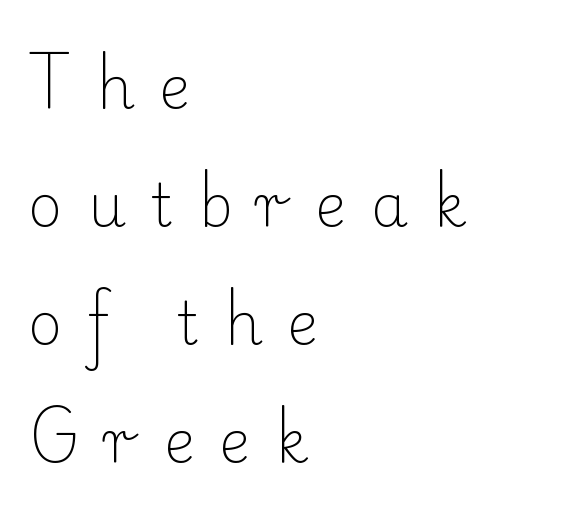
{"serif": "yes", "italic": "no", "bold": "no", "weight": "light", "width": "normal", "stroke_contrast": "low", "x_height": "small", "monospaced": "no", "underline": "no", "align": "left", "line_spacing": "loose", "line_spacing_ratio": 2.0, "letter_spacing": "wide", "letter_spacing_em": 0.42, "glyph_px": 59}
